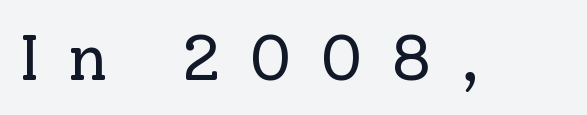
{"serif": "yes", "italic": "no", "bold": "no", "weight": "regular", "width": "normal", "stroke_contrast": "low", "x_height": "medium", "monospaced": "no", "underline": "no", "letter_spacing": "wide", "letter_spacing_em": 0.44, "glyph_px": 64}
